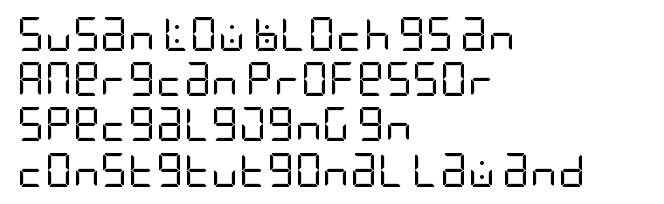
Q: Is the text bold? A: No.
Q: Is the text italic (slanted)? A: No, it is upright.
Q: Is the typeface a serif or a sans-serif typeface? A: Sans-serif.
Q: Is the text underlined? A: No.
Q: How is the paragraph aligned? A: Left-aligned.
Q: Is the spacing between letters normal or unusually wide? A: Normal.
Q: Is the spacing between lines tight, normal or loose? A: Normal.
Q: Width (condensed, normal, or wide)? A: Condensed.
Q: Stroke contrast? A: Low.
Q: x-height? A: Large.
